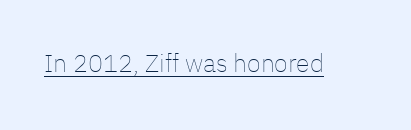
{"italic": "no", "bold": "no", "underline": "yes", "letter_spacing": "normal", "letter_spacing_em": 0.0, "glyph_px": 25}
